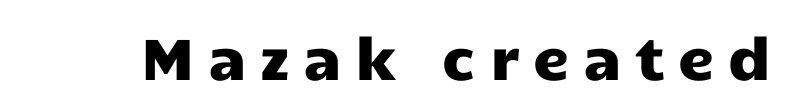
The image shows 58 px wide sans-serif type, upright; set unusually wide letter spacing (+0.23 em), not underlined; low stroke contrast and a medium x-height.
